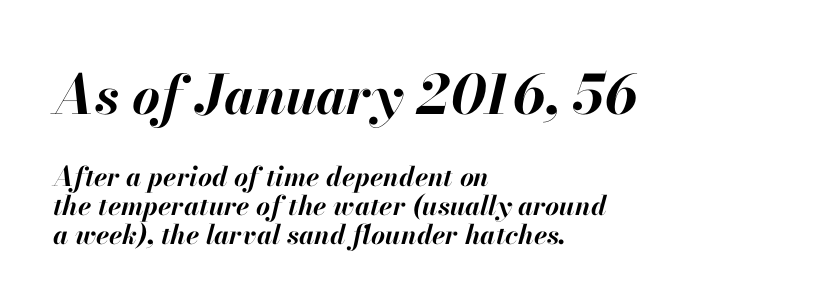
{"italic": "yes", "lean": "right", "slant_degrees": 13, "bold": "yes", "weight": "bold", "width": "normal", "stroke_contrast": "high", "x_height": "small", "monospaced": "no", "underline": "no", "align": "left", "line_spacing": "tight", "line_spacing_ratio": 1.08, "letter_spacing": "normal", "letter_spacing_em": 0.0, "larger_block": "first", "size_ratio": 2.0, "glyph_px": 54}
